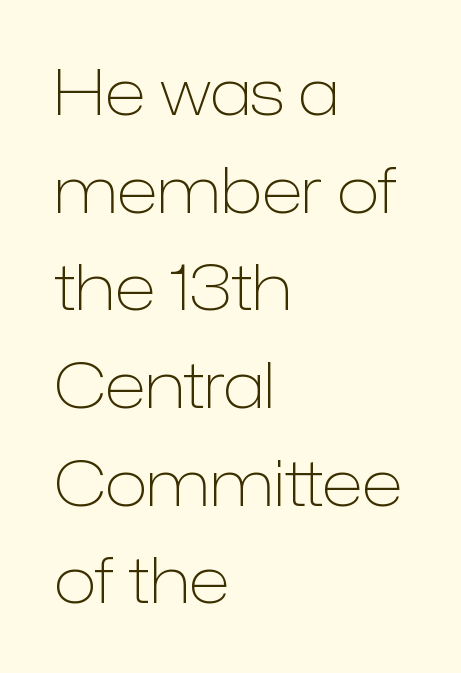
What stands out about the letter spacing? Nothing — it is the standard amount. Think standard paragraph weight, or any step lighter than that. When letters stand straight like this, we call the style roman or upright. No word sits above an underline. A sans-serif font was chosen for this passage. The rendering anchors every line to the left-hand side.
